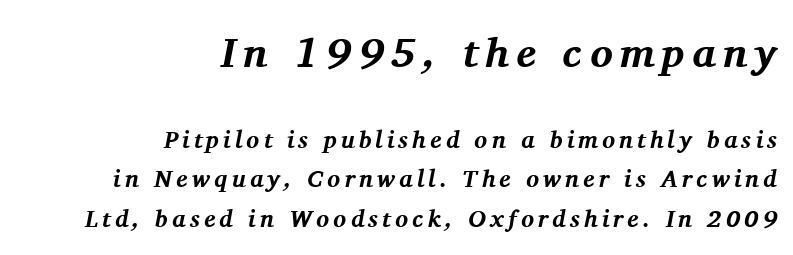
The image shows 42 px bold serif type, italic (leaning right); set right-aligned, normal line spacing (1.65x), not underlined; the first (top) block is 1.75x larger; medium stroke contrast and a medium x-height.
